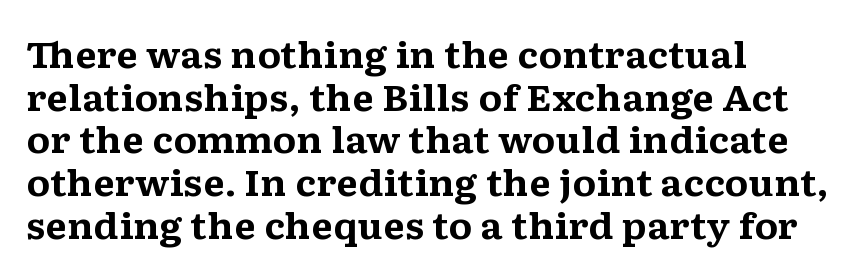
The image shows 35 px bold, wide serif type, upright; set left-aligned, line spacing 1.22x, normal letter spacing, not underlined; medium stroke contrast and a medium x-height.
